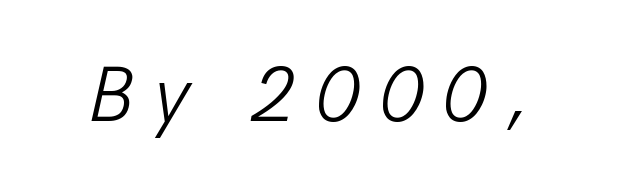
Q: Is the text bold? A: No.
Q: Is the text italic (slanted)? A: Yes, it leans right by about 13 degrees.
Q: Is the text underlined? A: No.
Q: Is the spacing between letters normal or unusually wide? A: Unusually wide.
Q: Width (condensed, normal, or wide)? A: Normal.
Q: Stroke contrast? A: Low.
Q: x-height? A: Medium.
Q: Monospaced? A: No.
